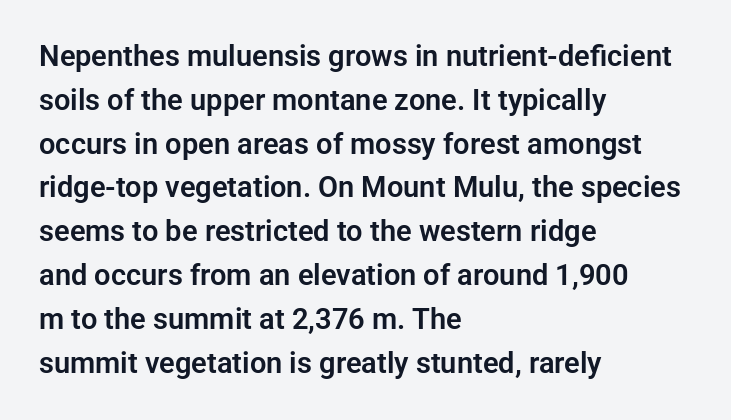
Q: Is the text italic (slanted)? A: No, it is upright.
Q: Is the typeface a serif or a sans-serif typeface? A: Sans-serif.
Q: Is the text underlined? A: No.
Q: How is the paragraph aligned? A: Left-aligned.
Q: Is the spacing between letters normal or unusually wide? A: Normal.
Q: Is the spacing between lines tight, normal or loose? A: Normal.
Q: Width (condensed, normal, or wide)? A: Normal.
Q: Stroke contrast? A: Low.
Q: x-height? A: Medium.
Q: Monospaced? A: No.
